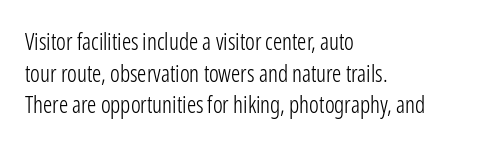
The strokes are not fattened; the text isn't bold. Beneath every word, the page is bare. Every row of glyphs begins at an identical x-position on the left. In terms of posture, this sample is upright.
